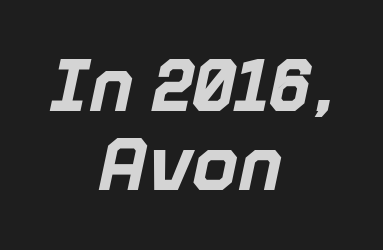
Proportional: the letters do not fall into vertical columns. The glyphs are unaccompanied by any horizontal stroke below them. Slant detected: the letters are inclined. Caption: standard tracking, unaltered.
